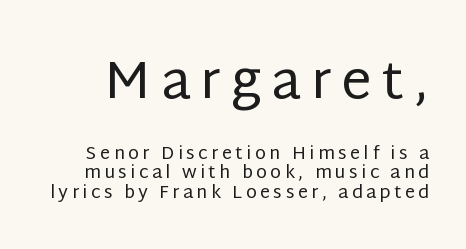
The image shows 53 px regular-weight sans-serif type, upright; set tight line spacing (1.1x), not underlined; the first (top) block is 2.94x larger; low stroke contrast and a large x-height.
